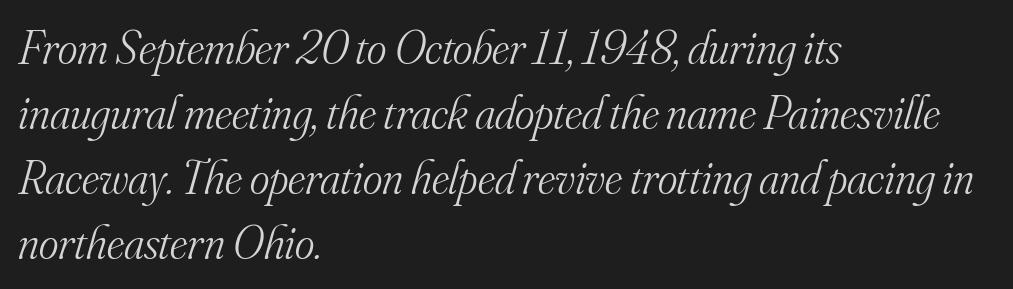
The whole block is typeset with a tilt. A typesetter would call this zero additional tracking. A serif font was chosen for this passage. Character widths vary here, with narrow letters taking less room than wide ones.
